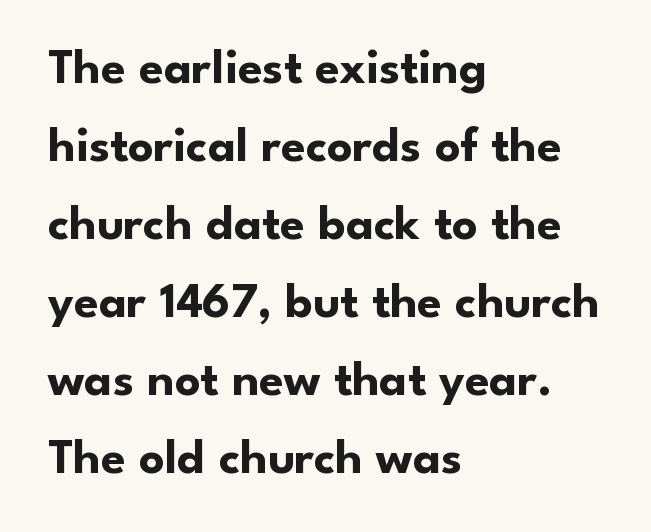
Q: Is the text bold? A: Yes.
Q: Is the text italic (slanted)? A: No, it is upright.
Q: Is the typeface a serif or a sans-serif typeface? A: Sans-serif.
Q: Is the text underlined? A: No.
Q: How is the paragraph aligned? A: Left-aligned.
Q: Is the spacing between letters normal or unusually wide? A: Normal.
Q: Is the spacing between lines tight, normal or loose? A: Normal.
Q: Width (condensed, normal, or wide)? A: Normal.
Q: Stroke contrast? A: Low.
Q: x-height? A: Small.
Q: Monospaced? A: No.
